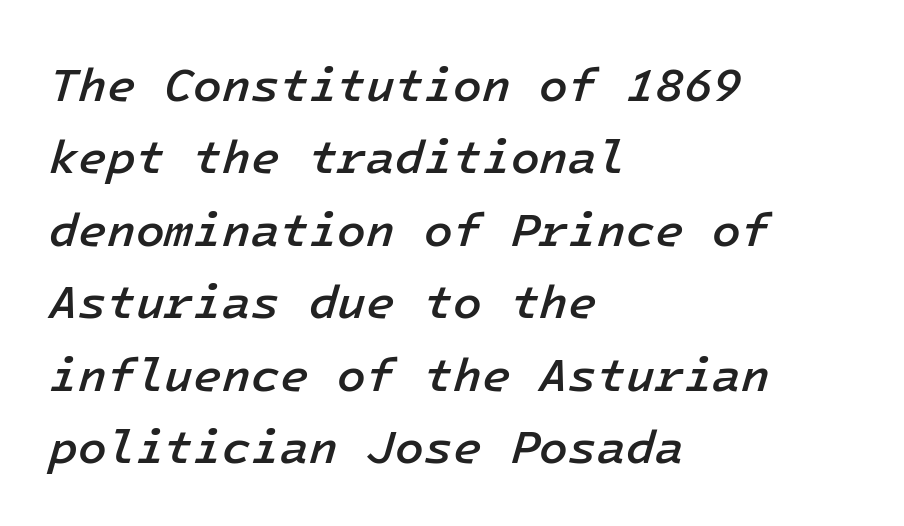
Descenders hang freely into open space. Leading: standard. These lines stack with their left ends in a neat column. The letterforms sit shoulder to shoulder at normal distance. The font's italic variant was chosen for this text. The strokes are fattened partway — semibold, not bold.
